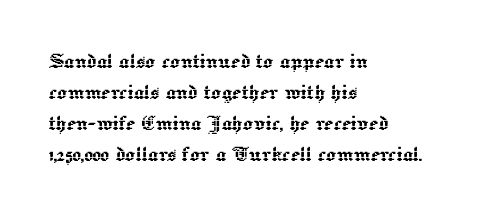
{"italic": "no", "underline": "no", "align": "left", "line_spacing_ratio": 1.24, "letter_spacing": "normal", "letter_spacing_em": 0.0, "glyph_px": 25}
